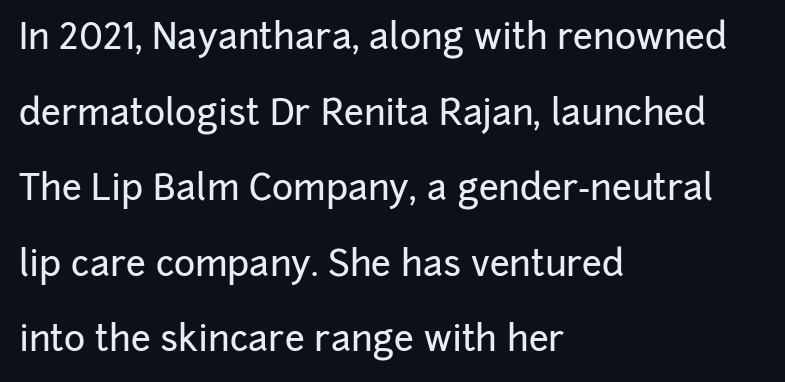
Q: Is the text italic (slanted)? A: No, it is upright.
Q: Is the typeface a serif or a sans-serif typeface? A: Sans-serif.
Q: Is the text underlined? A: No.
Q: How is the paragraph aligned? A: Left-aligned.
Q: Is the spacing between letters normal or unusually wide? A: Normal.
Q: Is the spacing between lines tight, normal or loose? A: Loose.
Q: Width (condensed, normal, or wide)? A: Normal.
Q: Stroke contrast? A: Low.
Q: x-height? A: Medium.
Q: Monospaced? A: No.
